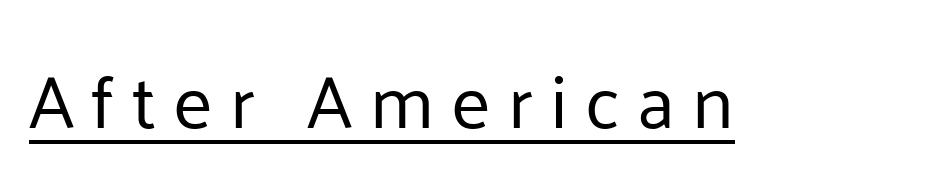
Q: Is the text bold? A: No.
Q: Is the text italic (slanted)? A: No, it is upright.
Q: Is the typeface a serif or a sans-serif typeface? A: Sans-serif.
Q: Is the text underlined? A: Yes.
Q: Is the spacing between letters normal or unusually wide? A: Unusually wide.
Q: Width (condensed, normal, or wide)? A: Normal.
Q: Stroke contrast? A: Low.
Q: x-height? A: Medium.
Q: Monospaced? A: No.
